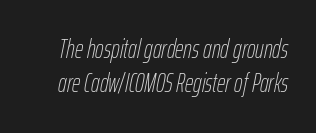
Q: Is the text bold? A: No.
Q: Is the text italic (slanted)? A: Yes, it leans right by about 12 degrees.
Q: Is the text underlined? A: No.
Q: Is the spacing between letters normal or unusually wide? A: Normal.
Q: Is the spacing between lines tight, normal or loose? A: Normal.
